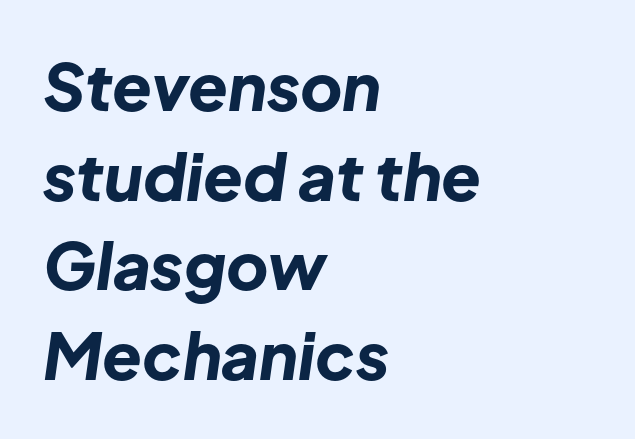
{"italic": "yes", "lean": "right", "slant_degrees": 8, "bold": "yes", "weight": "bold", "width": "normal", "stroke_contrast": "low", "x_height": "medium", "monospaced": "no", "underline": "no", "align": "left", "line_spacing": "normal", "line_spacing_ratio": 1.38, "letter_spacing": "normal", "letter_spacing_em": 0.0, "glyph_px": 65}
